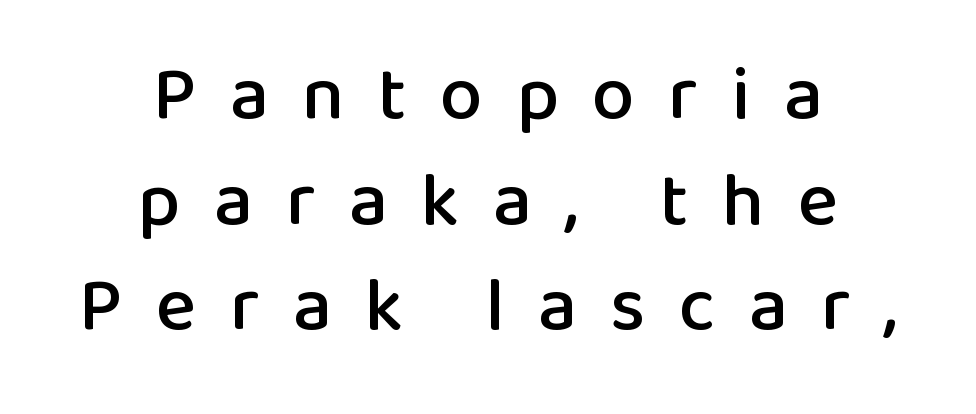
The image shows 76 px sans-serif type, upright; set centered, normal line spacing (1.39x), unusually wide letter spacing (+0.44 em), not underlined; low stroke contrast and a medium x-height.
